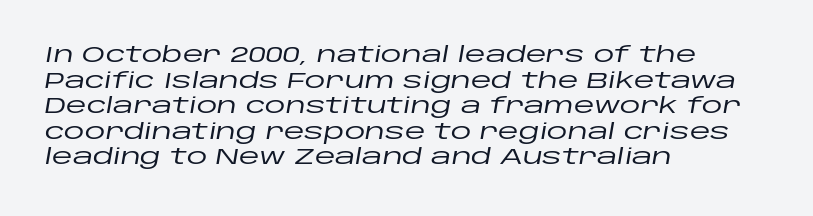
Q: Is the text italic (slanted)? A: Yes, it leans right by about 10 degrees.
Q: Is the text underlined? A: No.
Q: How is the paragraph aligned? A: Left-aligned.
Q: Is the spacing between letters normal or unusually wide? A: Normal.
